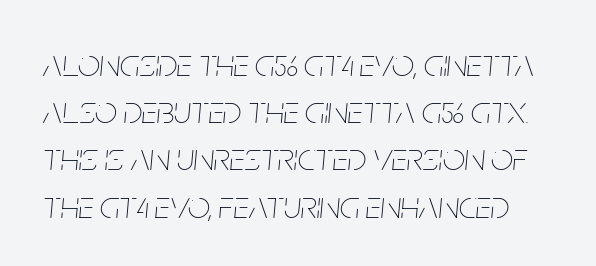
{"italic": "yes", "lean": "right", "slant_degrees": 5, "bold": "no", "weight": "thin", "width": "condensed", "stroke_contrast": "low", "x_height": "large", "monospaced": "no", "underline": "no", "line_spacing_ratio": 1.21, "letter_spacing": "normal", "letter_spacing_em": 0.0, "glyph_px": 39}
